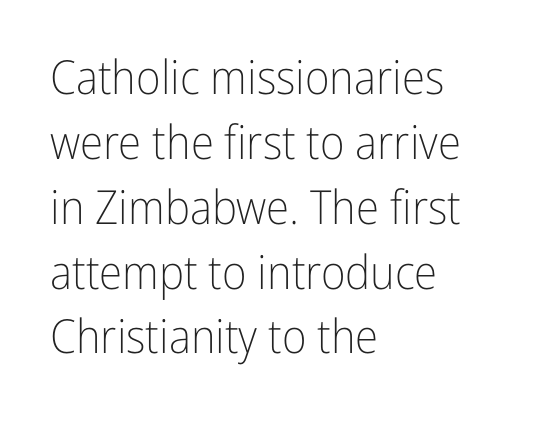
The image shows 47 px light, condensed sans-serif type, upright; set left-aligned, normal line spacing (1.38x), normal letter spacing, not underlined; low stroke contrast and a medium x-height.
